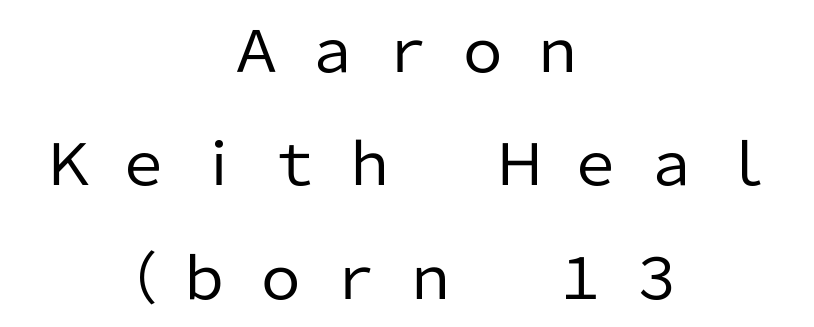
Q: Is the text bold? A: No.
Q: Is the text italic (slanted)? A: No, it is upright.
Q: Is the typeface a serif or a sans-serif typeface? A: Sans-serif.
Q: Is the text underlined? A: No.
Q: How is the paragraph aligned? A: Centered.
Q: Is the spacing between letters normal or unusually wide? A: Unusually wide.
Q: Is the spacing between lines tight, normal or loose? A: Loose.
Q: Width (condensed, normal, or wide)? A: Normal.
Q: Stroke contrast? A: Low.
Q: x-height? A: Medium.
Q: Monospaced? A: No.
